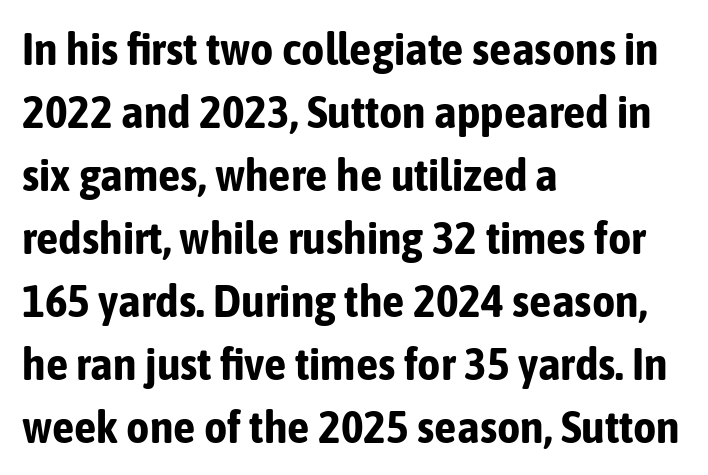
No extra tracking has been applied to these lines. The lettering stays uniformly vertical, giving the passage a roman look. Stroke thickness is high; the sample reads as a true bold. The space beneath each line is pristine and unruled. Is this a fixed-width face? No — the glyphs have proportional, varying widths.
